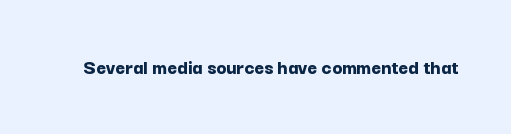
{"italic": "no", "bold": "yes", "underline": "no", "letter_spacing": "normal", "letter_spacing_em": 0.0, "glyph_px": 21}
